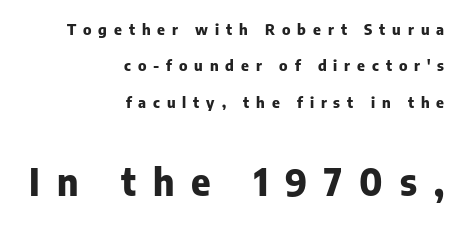
The words here are not underlined. Each letter keeps its own natural width here, so spacing adapts to shape. The rendering anchors every line to the right-hand side. The face used here is rendered with a markedly widened letterfit. The font is running at its bold setting.
